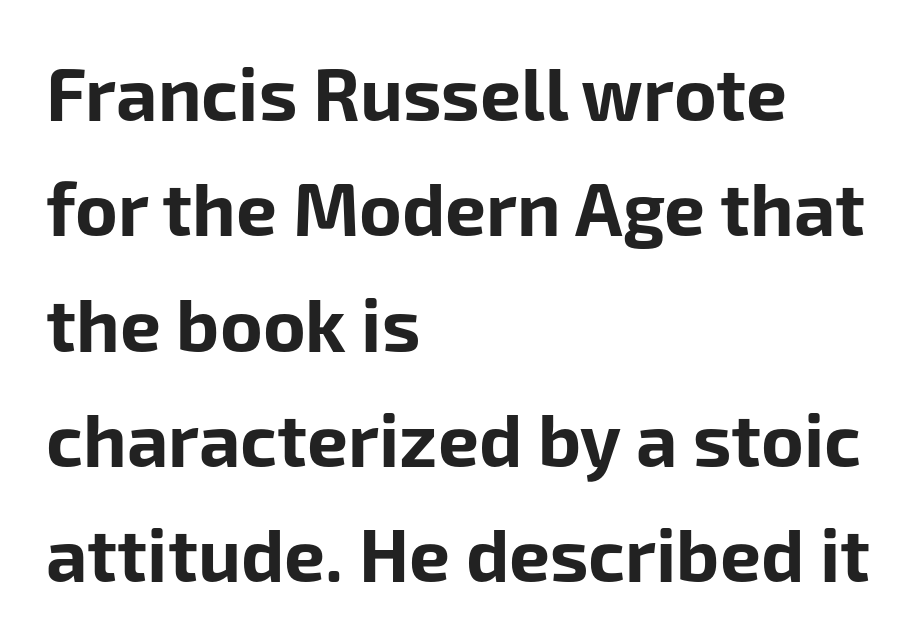
{"serif": "no", "italic": "no", "bold": "yes", "weight": "bold", "width": "normal", "stroke_contrast": "low", "x_height": "medium", "monospaced": "no", "underline": "no", "align": "left", "line_spacing": "normal", "line_spacing_ratio": 1.58, "letter_spacing": "normal", "letter_spacing_em": 0.0, "glyph_px": 73}
